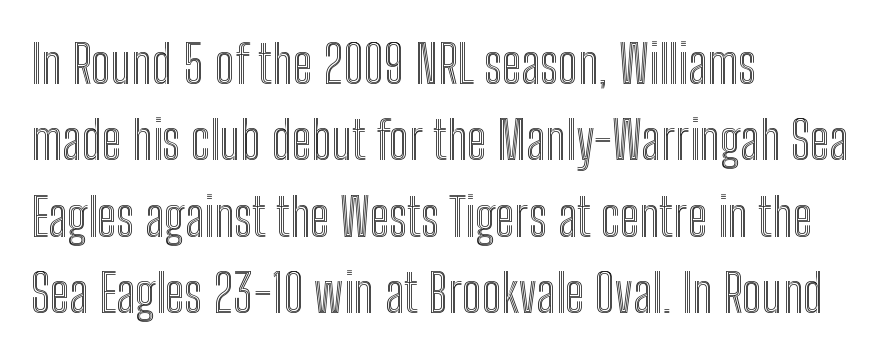
Q: Is the text italic (slanted)? A: No, it is upright.
Q: Is the text underlined? A: No.
Q: How is the paragraph aligned? A: Left-aligned.
Q: Is the spacing between letters normal or unusually wide? A: Normal.
Q: Is the spacing between lines tight, normal or loose? A: Normal.
Q: Width (condensed, normal, or wide)? A: Condensed.
Q: x-height? A: Medium.
Q: Monospaced? A: No.
